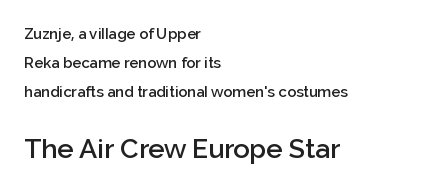
Q: Is the text bold? A: Semi-bold.
Q: Is the text italic (slanted)? A: No, it is upright.
Q: Is the text underlined? A: No.
Q: How is the paragraph aligned? A: Left-aligned.
Q: Is the spacing between letters normal or unusually wide? A: Normal.
Q: Is the spacing between lines tight, normal or loose? A: Loose.
Q: Which block of text is set in a larger size, the first (top) or the second (bottom)? A: The second (bottom) one.
